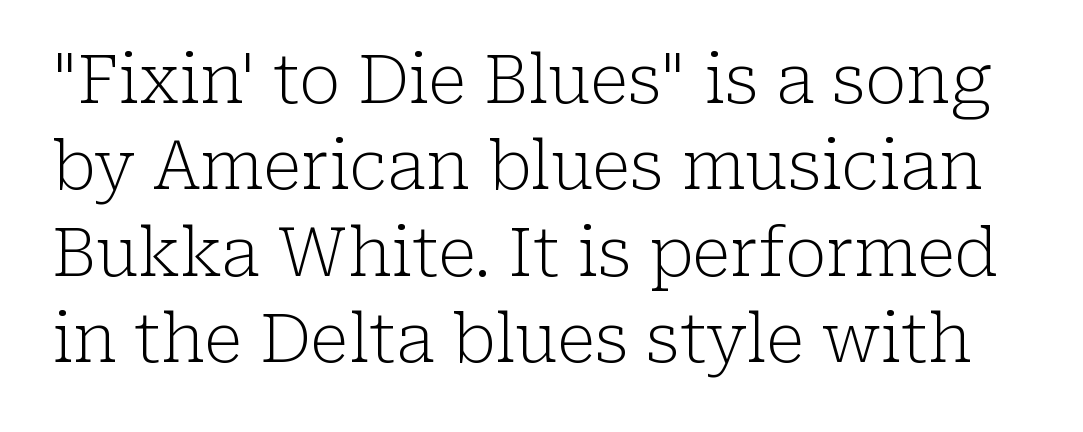
The image shows 68 px light serif type, upright; set normal line spacing (1.27x), normal letter spacing, not underlined; low stroke contrast and a medium x-height.
